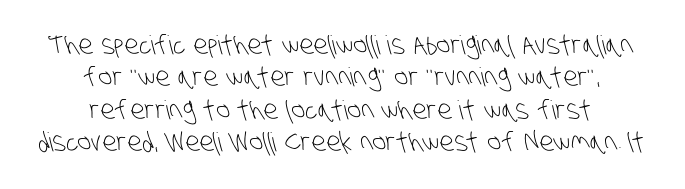
The image shows 26 px text type; set centered, normal line spacing (1.25x), normal letter spacing, not underlined.
